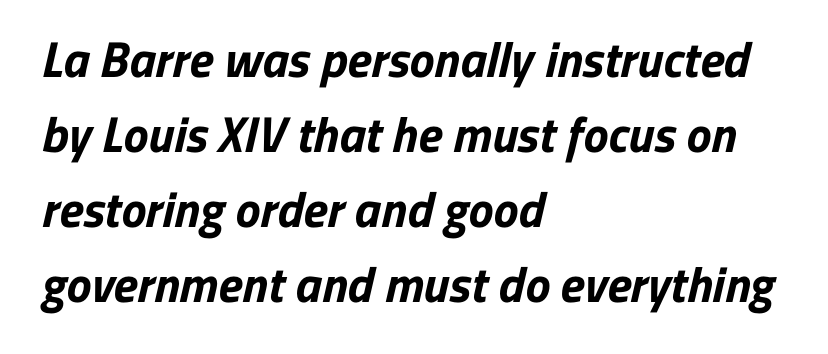
{"serif": "no", "bold": "yes", "weight": "bold", "width": "normal", "stroke_contrast": "low", "x_height": "medium", "monospaced": "no", "underline": "no", "align": "left", "line_spacing": "normal", "line_spacing_ratio": 1.5, "letter_spacing": "normal", "letter_spacing_em": 0.0, "glyph_px": 50}
